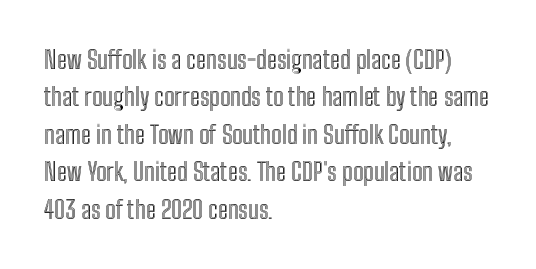
Q: Is the text italic (slanted)? A: No, it is upright.
Q: Is the text underlined? A: No.
Q: How is the paragraph aligned? A: Left-aligned.
Q: Is the spacing between letters normal or unusually wide? A: Normal.
Q: Is the spacing between lines tight, normal or loose? A: Normal.
